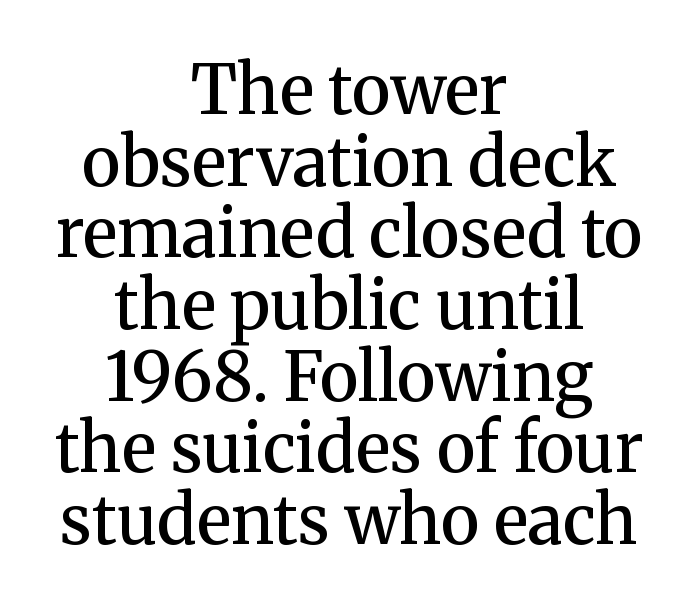
Q: Is the text bold? A: Semi-bold.
Q: Is the text italic (slanted)? A: No, it is upright.
Q: Is the typeface a serif or a sans-serif typeface? A: Serif.
Q: Is the text underlined? A: No.
Q: How is the paragraph aligned? A: Centered.
Q: Is the spacing between letters normal or unusually wide? A: Normal.
Q: Is the spacing between lines tight, normal or loose? A: Tight.
Q: Width (condensed, normal, or wide)? A: Normal.
Q: Stroke contrast? A: Medium.
Q: x-height? A: Medium.
Q: Monospaced? A: No.
